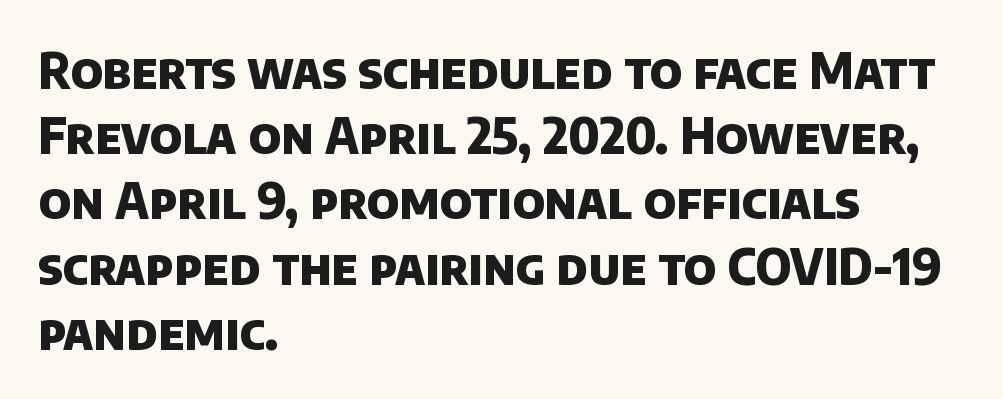
The image shows 49 px heavy sans-serif type; set left-aligned, normal line spacing (1.33x), normal letter spacing, not underlined; low stroke contrast and a large x-height.
